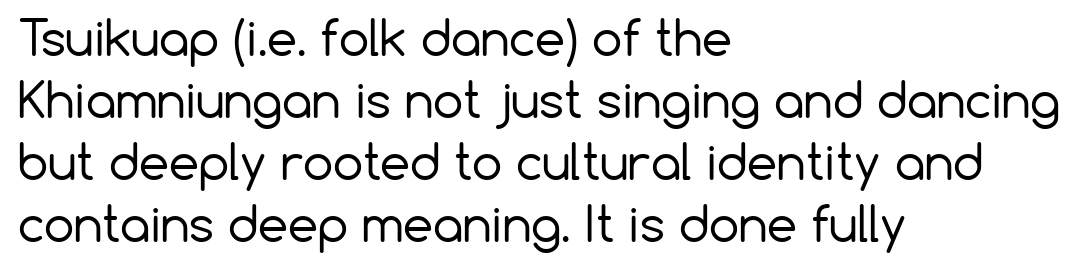
The image shows 48 px regular-weight sans-serif type, upright; set left-aligned, normal line spacing (1.29x), normal letter spacing, not underlined; low stroke contrast and a medium x-height.
